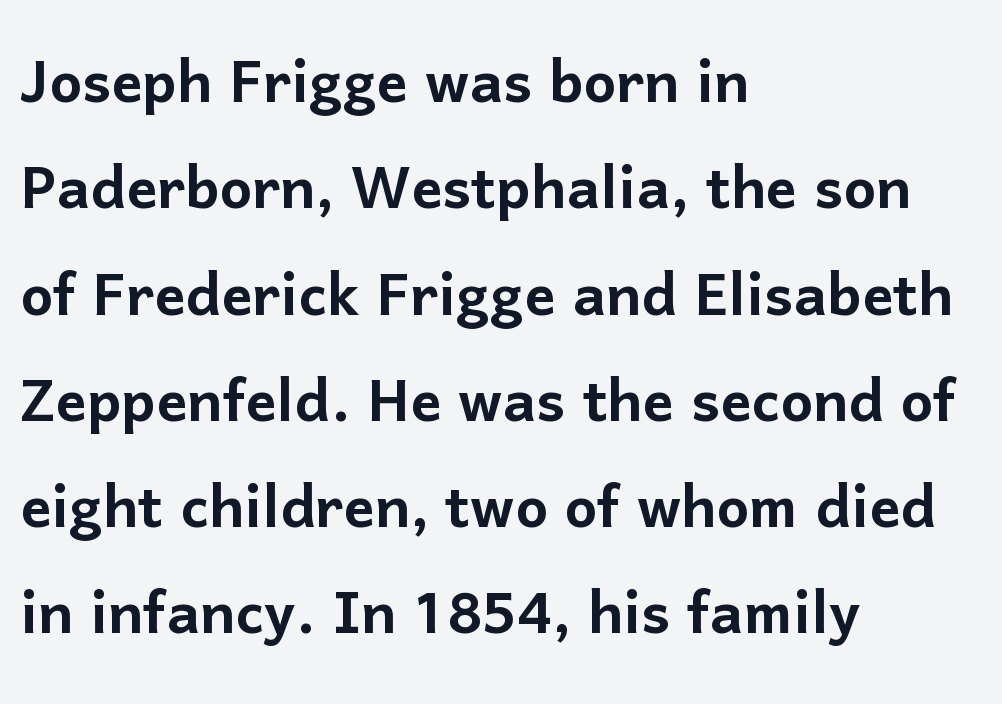
Q: Is the text italic (slanted)? A: No, it is upright.
Q: Is the typeface a serif or a sans-serif typeface? A: Sans-serif.
Q: Is the text underlined? A: No.
Q: How is the paragraph aligned? A: Left-aligned.
Q: Is the spacing between letters normal or unusually wide? A: Normal.
Q: Is the spacing between lines tight, normal or loose? A: Normal.
Q: Width (condensed, normal, or wide)? A: Normal.
Q: Stroke contrast? A: Low.
Q: x-height? A: Medium.
Q: Monospaced? A: No.
